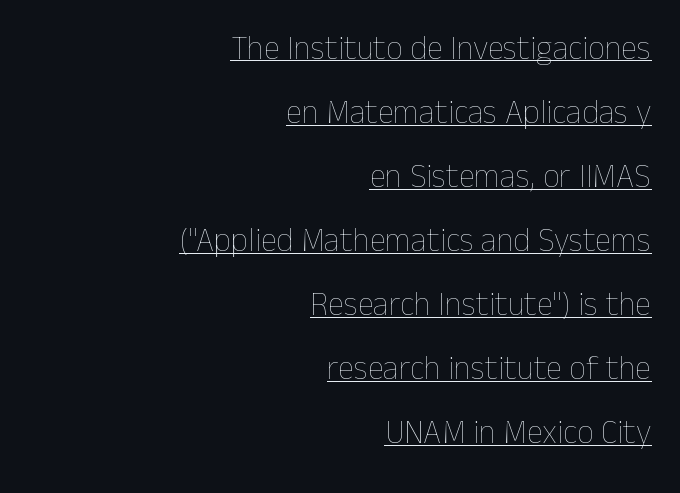
The image shows 33 px thin type, upright; set right-aligned, loose line spacing (1.94x), normal letter spacing, underlined; low stroke contrast and a medium x-height.
